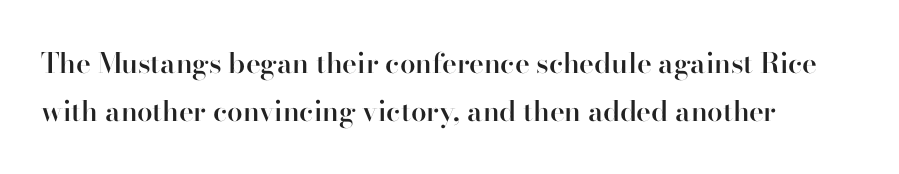
{"serif": "yes", "italic": "no", "bold": "semi", "weight": "semibold", "width": "normal", "stroke_contrast": "high", "x_height": "small", "monospaced": "no", "underline": "no", "align": "left", "line_spacing": "normal", "line_spacing_ratio": 1.7, "letter_spacing": "normal", "letter_spacing_em": 0.0, "glyph_px": 28}
